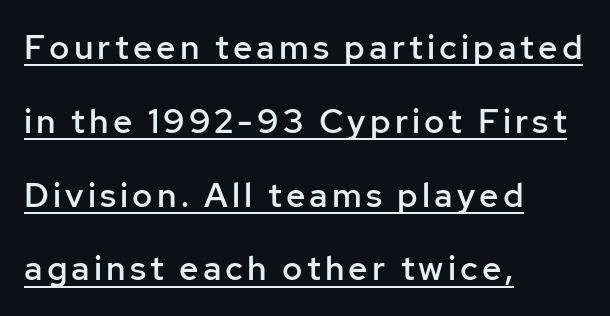
{"serif": "no", "italic": "no", "bold": "semi", "weight": "semibold", "width": "normal", "stroke_contrast": "low", "x_height": "medium", "monospaced": "no", "underline": "yes", "align": "left", "line_spacing": "loose", "line_spacing_ratio": 2.17, "glyph_px": 34}
